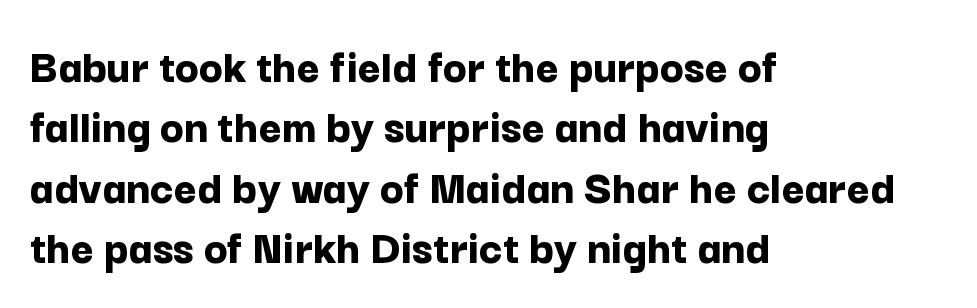
Quick note: underline off. The text was rendered using a sans face with plain stroke endings. Caption: bold face, heavy strokes. Inter-character spacing is left at the font's built-in metrics.
